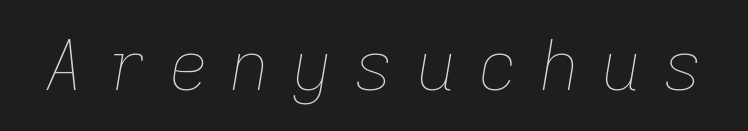
Stem width sits at or under what a default text font uses. You can tell it's italic because the verticals aren't actually vertical. Note the varied advance widths — an 'i' is clearly narrower than an 'm'. Rule under the text: the space is simply empty. Short note: letters widely spaced.
